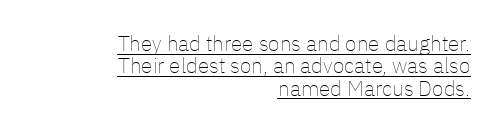
The image shows 21 px text type, upright; set right-aligned, tight line spacing (1.06x), normal letter spacing, underlined.
